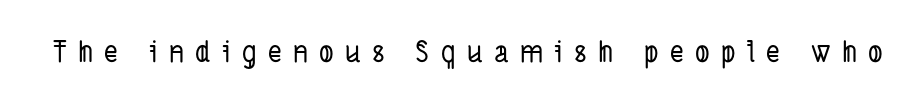
The image shows 29 px condensed sans-serif type; set unusually wide letter spacing (+0.39 em), not underlined; low stroke contrast and a medium x-height.
